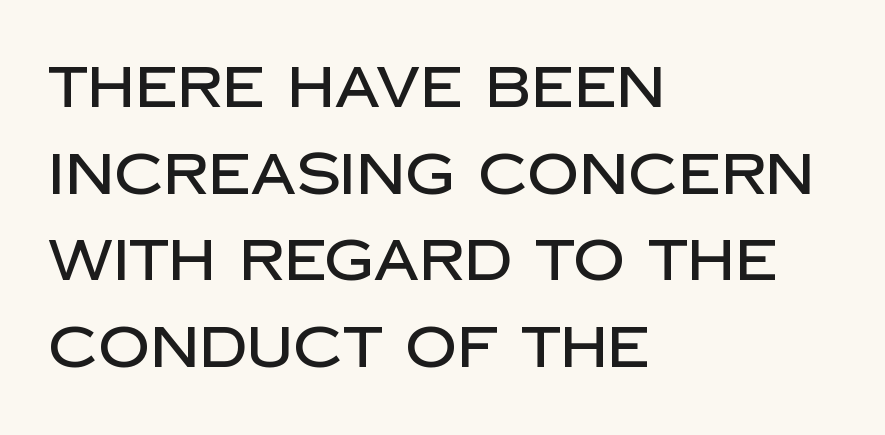
{"serif": "no", "italic": "no", "width": "normal", "stroke_contrast": "low", "x_height": "large", "monospaced": "no", "underline": "no", "align": "left", "line_spacing": "normal", "line_spacing_ratio": 1.52, "letter_spacing": "normal", "letter_spacing_em": 0.0, "glyph_px": 57}
